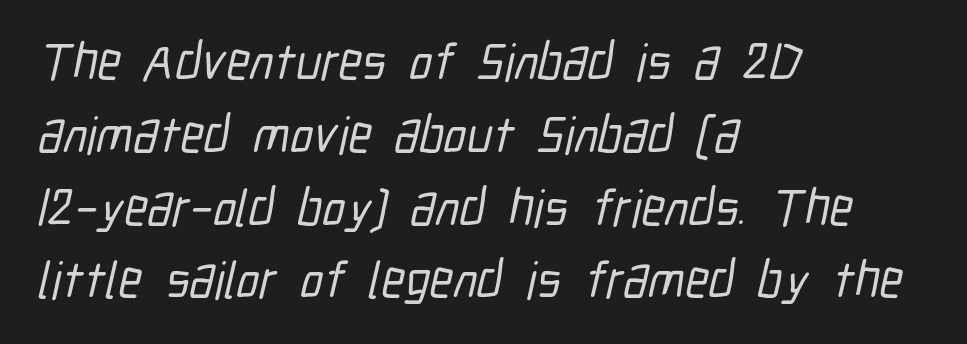
The image shows 52 px condensed sans-serif type; set left-aligned, normal line spacing (1.4x), normal letter spacing, not underlined; low stroke contrast and a medium x-height.
